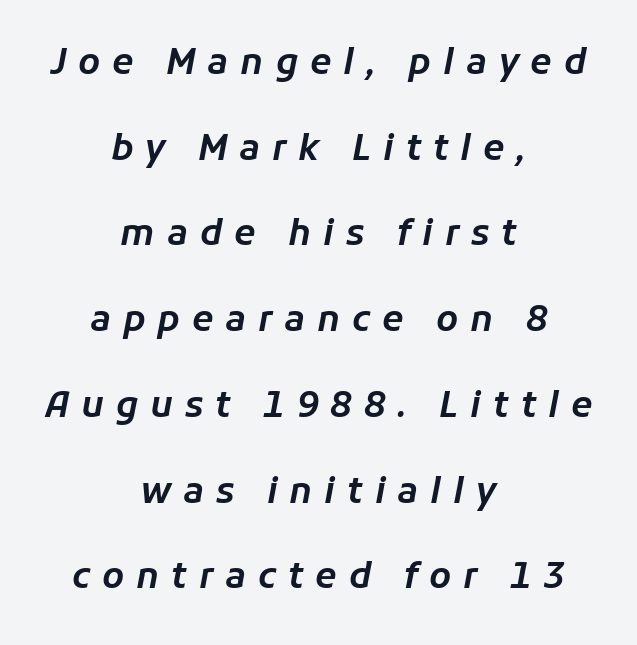
The passage shown leans; its letterforms are oblique. Words float on clear page, feet unadorned. Each letter keeps its own natural width here, so spacing adapts to shape. The rendering inserts visible extra space after every character. Line starts and ends both wander, symmetrically. Vertically, the passage feels expansive, rows floating well apart.
